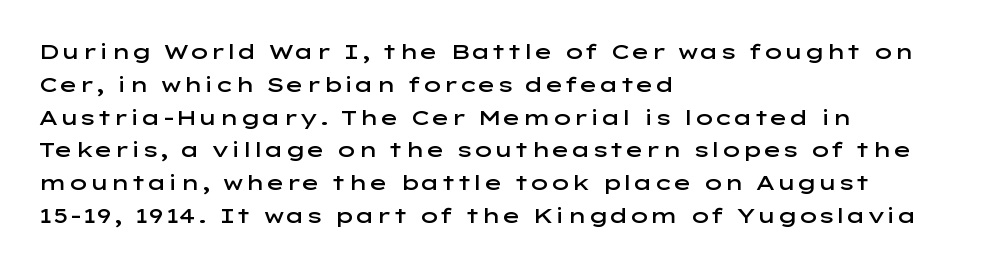
The image shows 21 px text type, upright; set left-aligned, normal line spacing (1.56x), normal letter spacing, not underlined.
